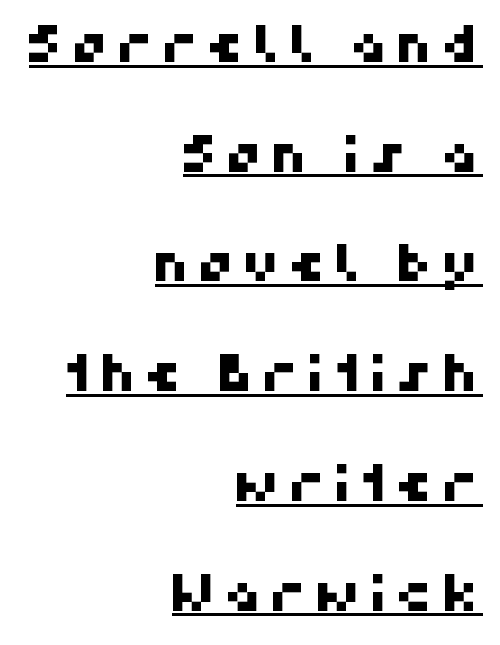
{"serif": "no", "width": "normal", "stroke_contrast": "high", "x_height": "medium", "monospaced": "no", "underline": "yes", "align": "right", "line_spacing": "loose", "line_spacing_ratio": 2.11, "glyph_px": 52}
